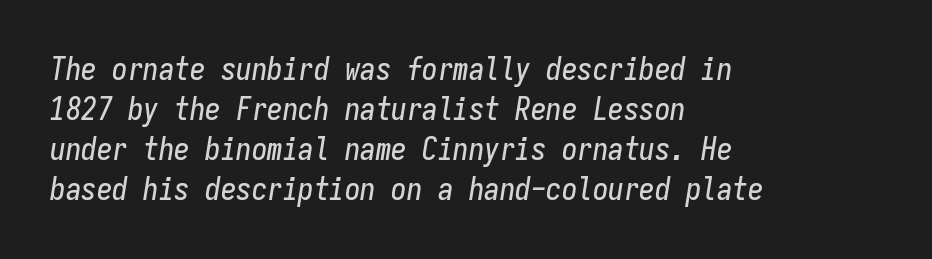
This rendering leaves character spacing at its baseline value. The passage shown is typed in a monospace face where columns stay perfectly aligned. What's the leading like? Ordinary, nothing unusual. The rag falls on the right side of this text block. The rendering applies a slant to the glyphs.
